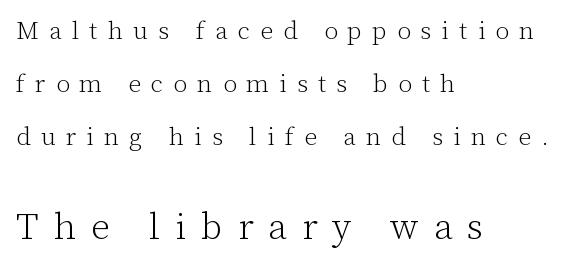
Does the type have serifs? Yes, each stem ends in a small foot. Is there much room between lines? Yes — plenty of vertical air separates them. Here the designer chose a conventional face with non-uniform glyph widths. The designer gave the closing block more size than the opening block.
